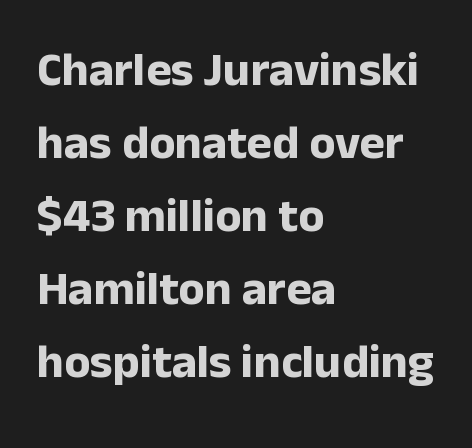
The image shows 48 px bold sans-serif type, upright; set left-aligned, normal line spacing (1.52x), normal letter spacing, not underlined; low stroke contrast and a medium x-height.
